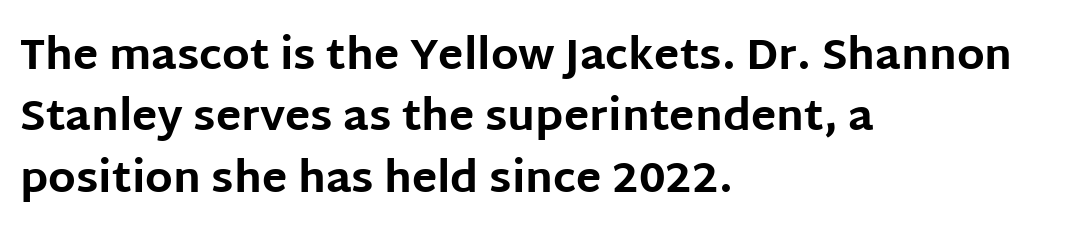
Q: Is the text bold? A: Yes.
Q: Is the text italic (slanted)? A: No, it is upright.
Q: Is the typeface a serif or a sans-serif typeface? A: Sans-serif.
Q: Is the text underlined? A: No.
Q: How is the paragraph aligned? A: Left-aligned.
Q: Is the spacing between letters normal or unusually wide? A: Normal.
Q: Is the spacing between lines tight, normal or loose? A: Normal.
Q: Width (condensed, normal, or wide)? A: Normal.
Q: Stroke contrast? A: Low.
Q: x-height? A: Large.
Q: Monospaced? A: No.
